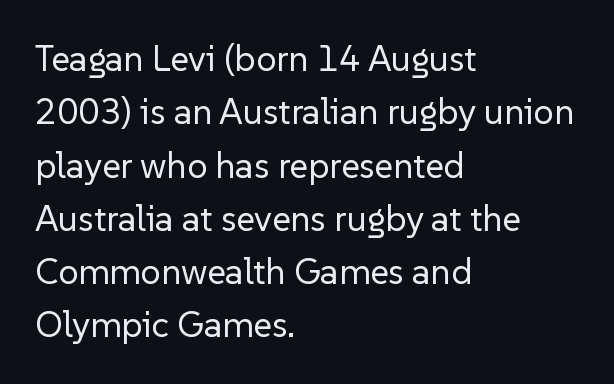
The font's upright variant was chosen for this text. Varying glyph widths throughout — classic text-font behaviour. Horizontal bands of white between lines are of average thickness. Does extra space separate the letters? No, they use regular spacing. Font category for this specimen: sans-serif. Leftover space on each line is placed entirely after the last word.
